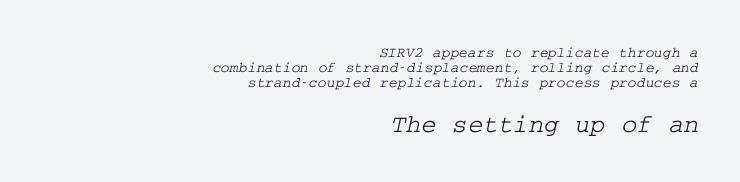
These lines stack with their right ends in a neat column. These two chunks differ in scale, with the bottom chunk taking the larger measure. Glance below the letters and you will spot only blank space. Look at the tracking — it's just the regular setting, nothing added. Honestly, the rows look squashed on top of each other.
